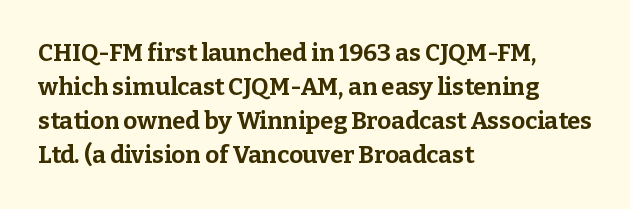
The image shows 24 px bold type, upright; set left-aligned, normal line spacing (1.42x), normal letter spacing, not underlined.
